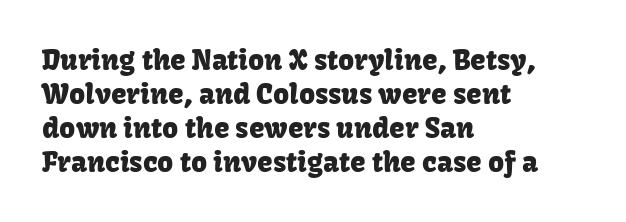
Q: Is the text italic (slanted)? A: No, it is upright.
Q: Is the typeface a serif or a sans-serif typeface? A: Sans-serif.
Q: Is the text underlined? A: No.
Q: How is the paragraph aligned? A: Left-aligned.
Q: Is the spacing between letters normal or unusually wide? A: Normal.
Q: Width (condensed, normal, or wide)? A: Normal.
Q: Stroke contrast? A: Low.
Q: x-height? A: Medium.
Q: Monospaced? A: No.
